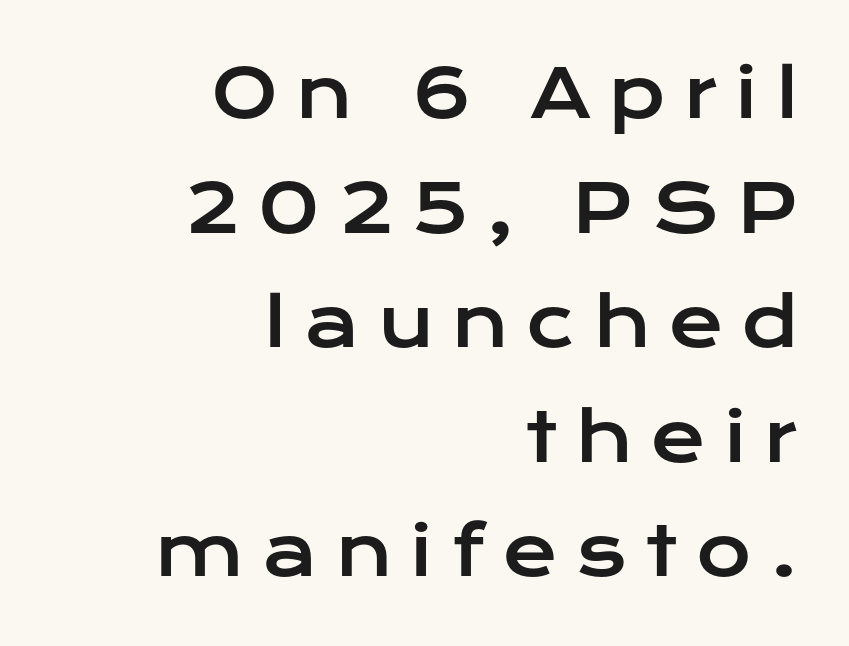
Q: Is the text italic (slanted)? A: No, it is upright.
Q: Is the typeface a serif or a sans-serif typeface? A: Sans-serif.
Q: Is the text underlined? A: No.
Q: How is the paragraph aligned? A: Right-aligned.
Q: Is the spacing between letters normal or unusually wide? A: Unusually wide.
Q: Width (condensed, normal, or wide)? A: Wide.
Q: Stroke contrast? A: Low.
Q: x-height? A: Medium.
Q: Monospaced? A: No.
